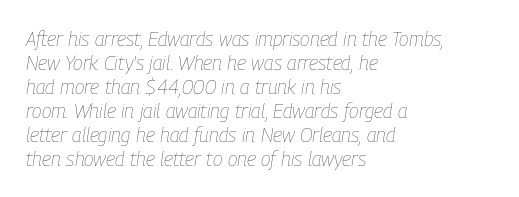
Q: Is the text bold? A: No.
Q: Is the text italic (slanted)? A: Yes, it leans right by about 9 degrees.
Q: Is the text underlined? A: No.
Q: How is the paragraph aligned? A: Left-aligned.
Q: Is the spacing between letters normal or unusually wide? A: Normal.
